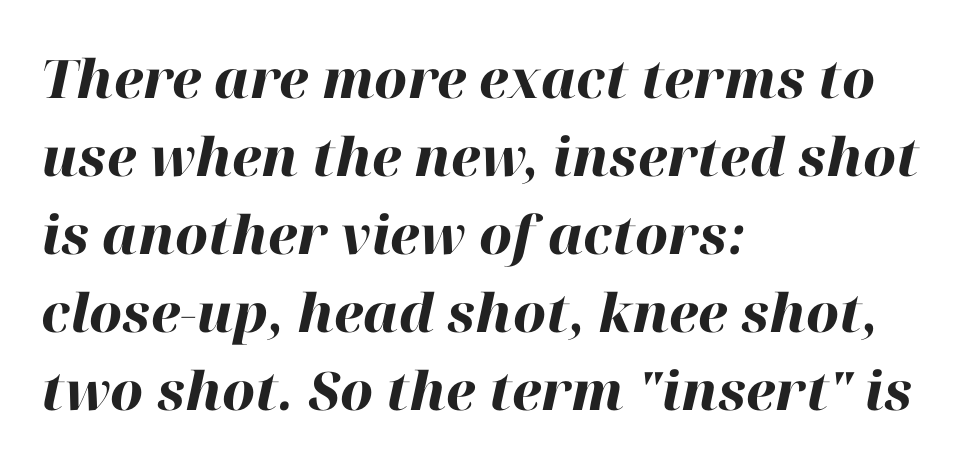
Rows of type keep a routine distance in the vertical direction. Chunky letters — that's bold for sure. An italicized treatment has been applied to the whole sample. Short note: letters normally spaced. This rendering features lettering with no underline.
